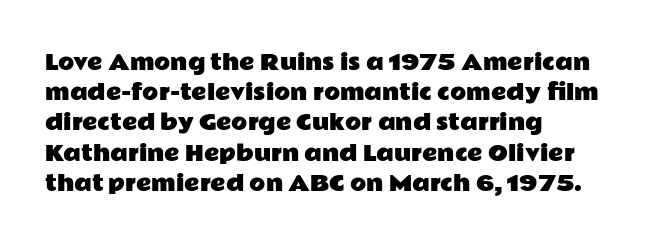
The lines sit at an ordinary, default distance from one another. In terms of posture, this sample is upright. What stands out about the letter spacing? Nothing — it is the standard amount. Leftover space on each line is placed entirely after the last word. Check the space under the baseline: it is left empty.
